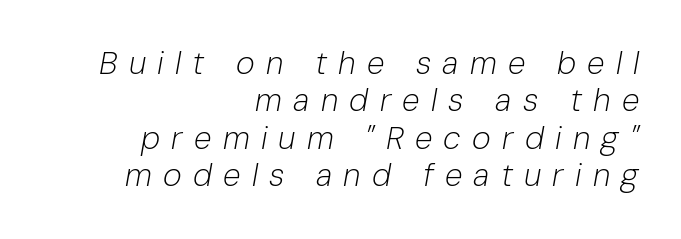
Lines of text with bare space underneath. The font is comparable to plain body text, perhaps lighter. The paragraph has a hard right edge and a soft left edge. Italic: yes, the glyphs are oblique.
